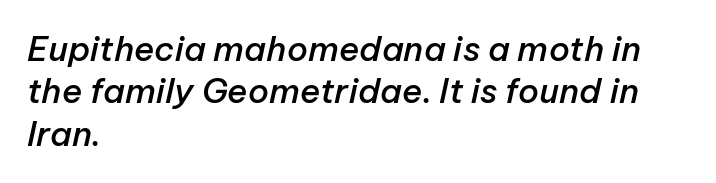
The image shows 34 px semibold type, italic (leaning right); set left-aligned, normal line spacing (1.25x), normal letter spacing, not underlined; low stroke contrast and a medium x-height.
